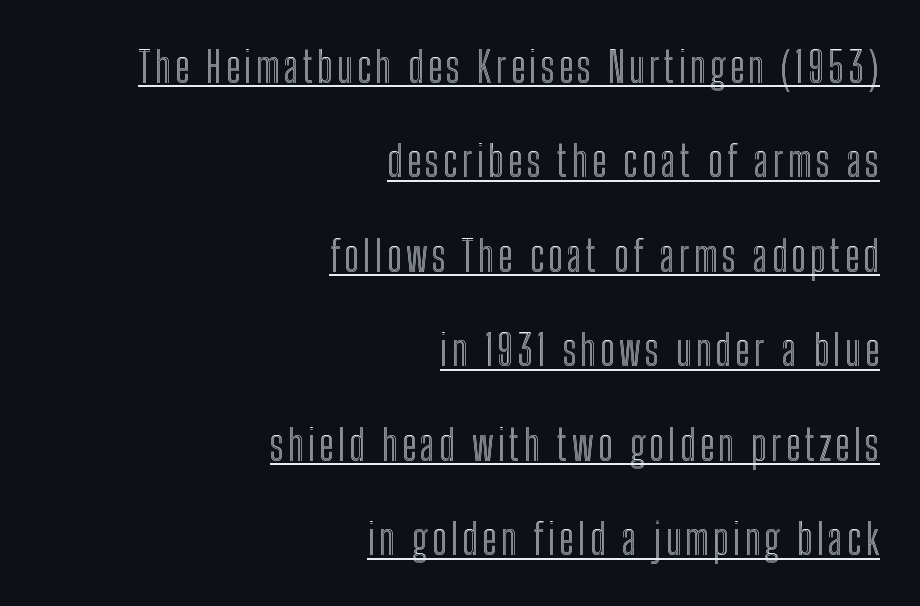
Honestly, the rows look like they've been pulled way apart. What decoration does the sample have? An underline. Leftover space on each line is placed entirely before the opening word. Note the varied advance widths — an 'i' is clearly narrower than an 'm'. This sample uses an upright cut, with every glyph sitting square on the baseline.
